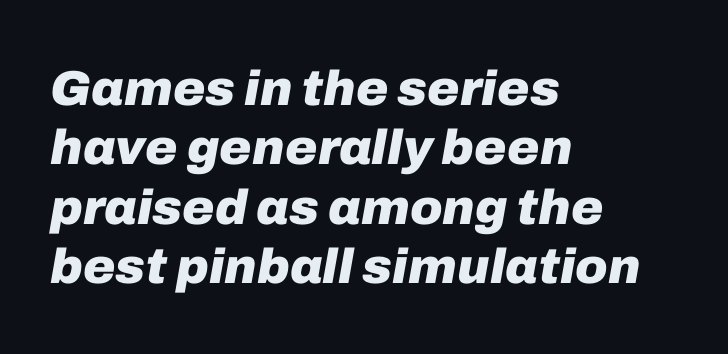
Bold? Absolutely — the strokes are thick and heavy. In CSS terms this would be text-align: left. Observe the lean: these are italic letterforms. The tracking reads as untouched default to a designer's eye. The letters advance in unequal steps, a hallmark of proportional type.
